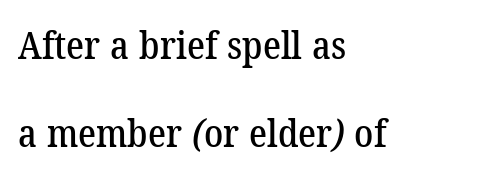
Check under the words: just untouched page. The font family rendered here belongs to the serif group. Looks like regular typesetting: each glyph gets only the width it needs. Teacher's note: observe the even left margin — that is flush-left alignment.
